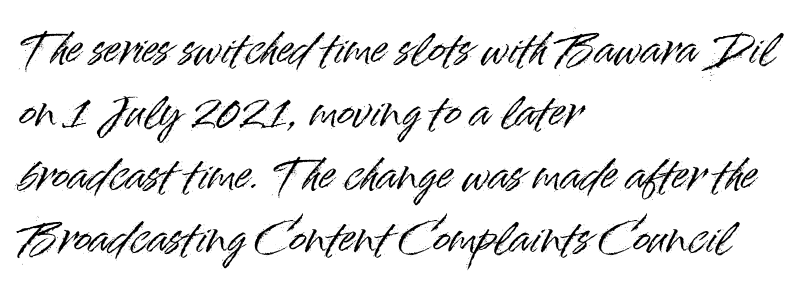
Q: Is the text italic (slanted)? A: Yes.
Q: Is the typeface a serif or a sans-serif typeface? A: Sans-serif.
Q: Is the text underlined? A: No.
Q: How is the paragraph aligned? A: Left-aligned.
Q: Is the spacing between letters normal or unusually wide? A: Normal.
Q: Is the spacing between lines tight, normal or loose? A: Normal.
Q: Width (condensed, normal, or wide)? A: Normal.
Q: Stroke contrast? A: High.
Q: x-height? A: Small.
Q: Monospaced? A: No.
